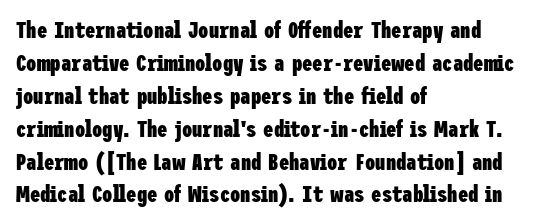
{"italic": "no", "bold": "yes", "underline": "no", "align": "left", "line_spacing": "normal", "line_spacing_ratio": 1.43, "letter_spacing": "normal", "letter_spacing_em": 0.0, "glyph_px": 23}
